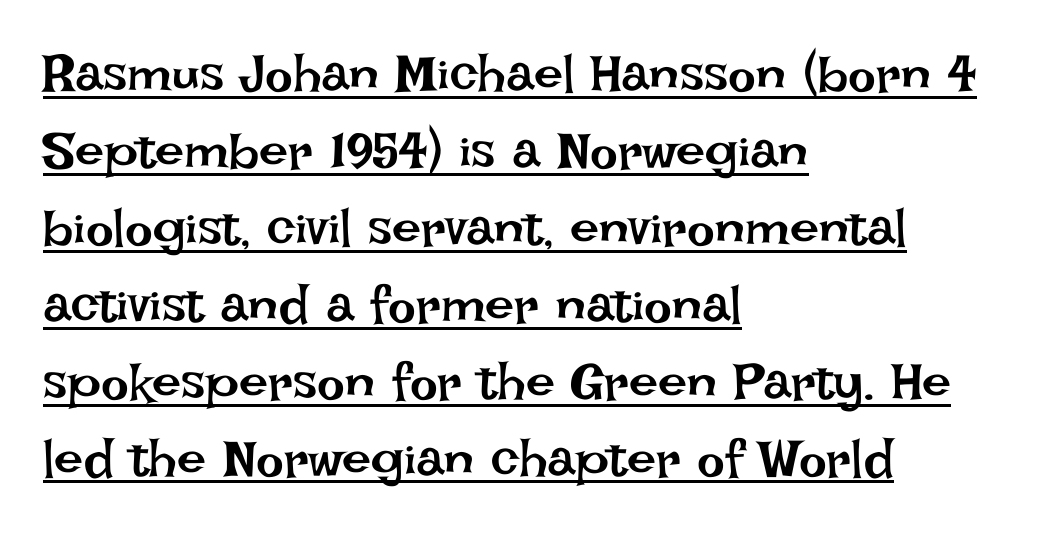
Q: Is the text bold? A: No.
Q: Is the text italic (slanted)? A: No, it is upright.
Q: Is the text underlined? A: Yes.
Q: How is the paragraph aligned? A: Left-aligned.
Q: Is the spacing between letters normal or unusually wide? A: Normal.
Q: Is the spacing between lines tight, normal or loose? A: Normal.
Q: Width (condensed, normal, or wide)? A: Normal.
Q: Stroke contrast? A: Low.
Q: x-height? A: Large.
Q: Monospaced? A: No.
